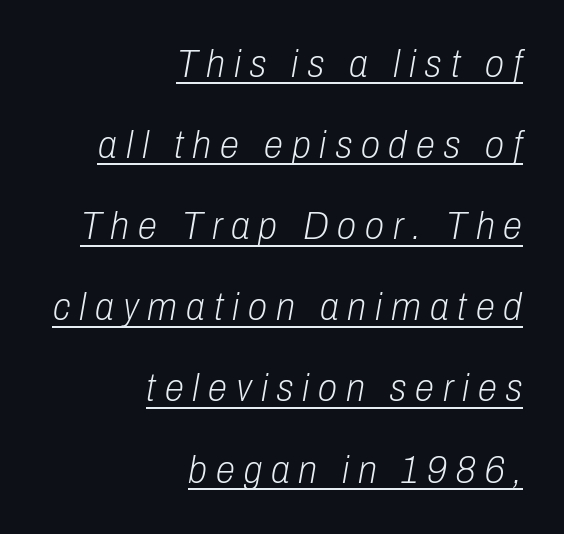
{"italic": "yes", "lean": "right", "slant_degrees": 10, "bold": "no", "weight": "light", "width": "condensed", "stroke_contrast": "low", "x_height": "medium", "monospaced": "no", "underline": "yes", "align": "right", "line_spacing": "loose", "line_spacing_ratio": 2.08, "letter_spacing": "wide", "letter_spacing_em": 0.23, "glyph_px": 39}
